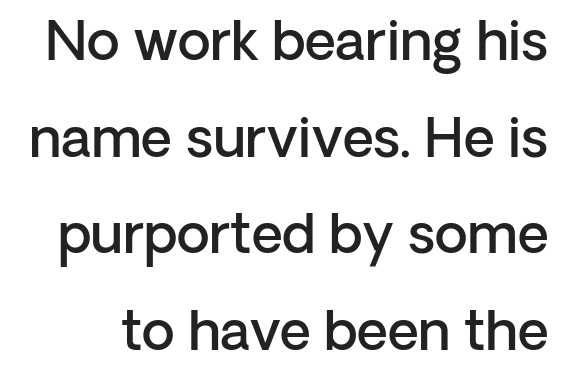
Q: Is the text bold? A: Semi-bold.
Q: Is the text italic (slanted)? A: No, it is upright.
Q: Is the typeface a serif or a sans-serif typeface? A: Sans-serif.
Q: Is the text underlined? A: No.
Q: Is the spacing between letters normal or unusually wide? A: Normal.
Q: Width (condensed, normal, or wide)? A: Normal.
Q: Stroke contrast? A: Low.
Q: x-height? A: Medium.
Q: Monospaced? A: No.
